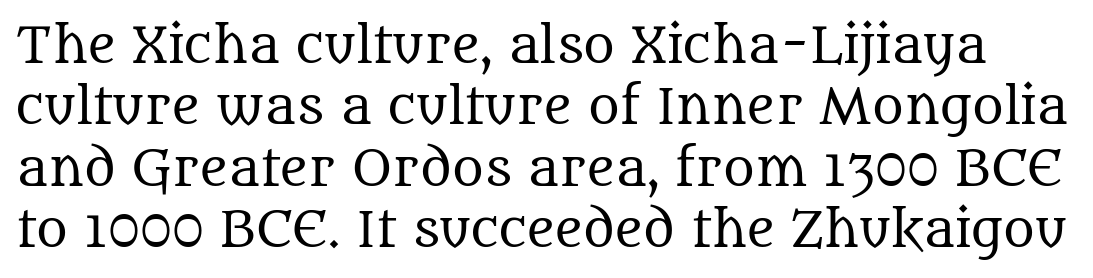
The image shows 48 px regular-weight serif type, upright; set normal line spacing (1.28x), normal letter spacing, not underlined; medium stroke contrast and a large x-height.
